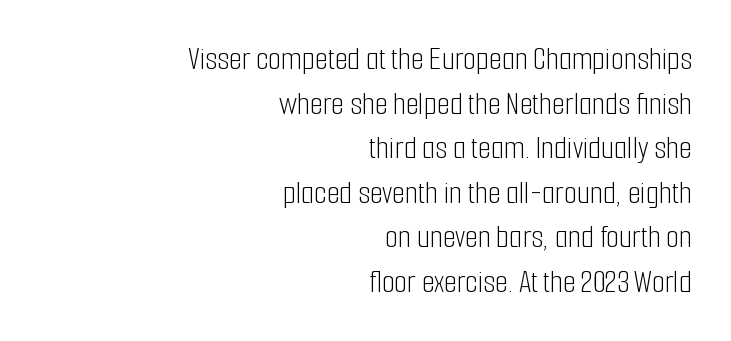
The letterforms sit at book weight or below. The axis of the letterforms is exactly vertical. Character widths vary here, with narrow letters taking less room than wide ones. Here the glyphs are tracked normally, forming tight word shapes.
